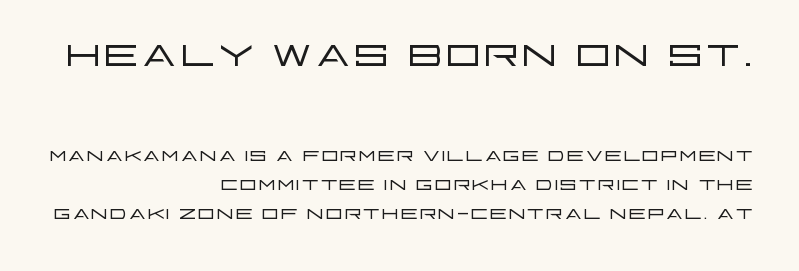
{"serif": "no", "italic": "no", "bold": "no", "weight": "light", "width": "wide", "stroke_contrast": "low", "x_height": "large", "monospaced": "no", "underline": "no", "align": "right", "line_spacing": "tight", "line_spacing_ratio": 1.04, "letter_spacing": "normal", "letter_spacing_em": 0.0, "larger_block": "first", "size_ratio": 2.04, "glyph_px": 57}
